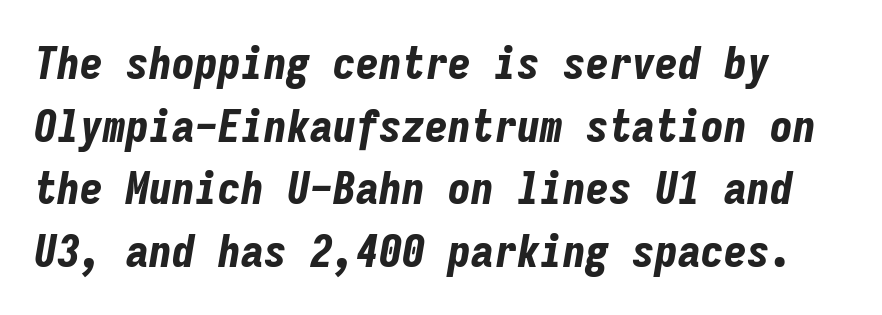
The image shows 46 px bold, condensed type, italic (leaning right), monospaced; set normal line spacing (1.36x), normal letter spacing, not underlined; low stroke contrast and a medium x-height.
